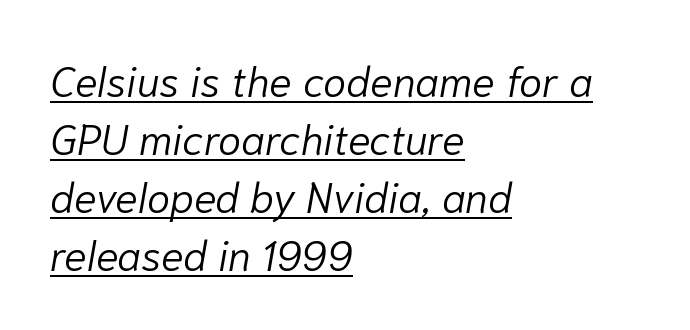
{"italic": "yes", "lean": "right", "slant_degrees": 10, "bold": "no", "weight": "light", "width": "normal", "stroke_contrast": "low", "x_height": "medium", "monospaced": "no", "underline": "yes", "align": "left", "line_spacing": "normal", "line_spacing_ratio": 1.38, "letter_spacing": "normal", "letter_spacing_em": 0.0, "glyph_px": 42}
